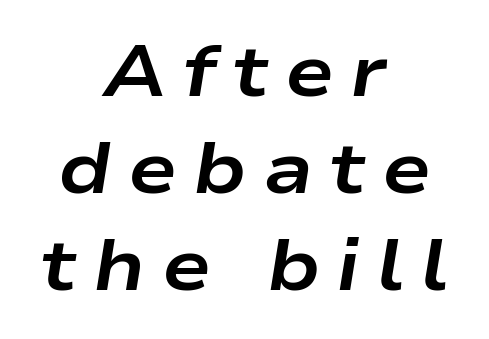
Slant detected: the letters are inclined. Each row of text sits above clean, open space. Each letter keeps its own natural width here, so spacing adapts to shape. The gaps between neighbouring characters are conspicuously large. Line starts and ends both wander, symmetrically.
